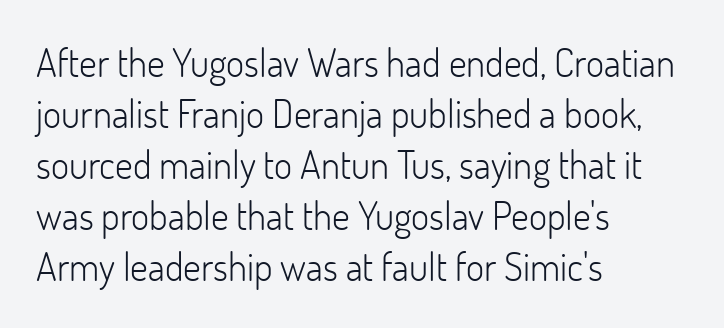
{"serif": "no", "italic": "no", "bold": "no", "weight": "light", "width": "normal", "stroke_contrast": "low", "x_height": "small", "monospaced": "no", "underline": "no", "align": "left", "line_spacing": "normal", "line_spacing_ratio": 1.31, "letter_spacing": "normal", "letter_spacing_em": 0.0, "glyph_px": 39}
